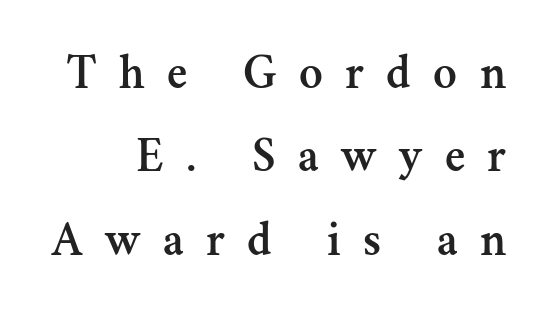
{"serif": "yes", "italic": "no", "width": "normal", "stroke_contrast": "medium", "x_height": "small", "monospaced": "no", "underline": "no", "line_spacing": "normal", "line_spacing_ratio": 1.7, "letter_spacing": "wide", "letter_spacing_em": 0.46, "glyph_px": 49}
